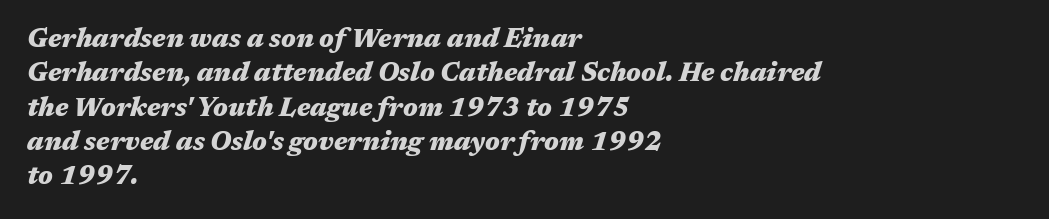
Is the type bold? Yes — the strokes are clearly thick and heavy. These lines are set flush left with a ragged right edge. The string is rendered with underlining switched off. Here the glyphs are tracked normally, forming tight word shapes.
